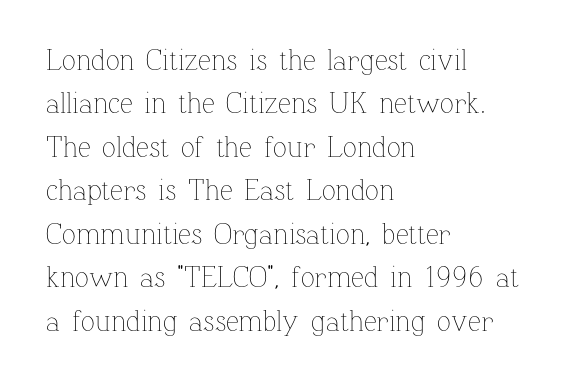
Varying glyph widths throughout — classic text-font behaviour. If you drew a ruler down the left edge, every line would touch it. Vertical strokes here are truly vertical. Clear beneath every line of the passage. Caption: standard tracking, unaltered. No chunkiness to these letters — they're not bold.
